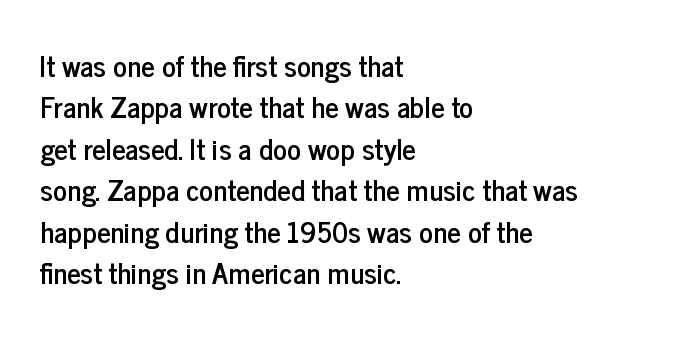
Q: Is the text italic (slanted)? A: No, it is upright.
Q: Is the typeface a serif or a sans-serif typeface? A: Sans-serif.
Q: Is the text underlined? A: No.
Q: How is the paragraph aligned? A: Left-aligned.
Q: Is the spacing between letters normal or unusually wide? A: Normal.
Q: Is the spacing between lines tight, normal or loose? A: Normal.
Q: Width (condensed, normal, or wide)? A: Condensed.
Q: Stroke contrast? A: Low.
Q: x-height? A: Medium.
Q: Monospaced? A: No.
